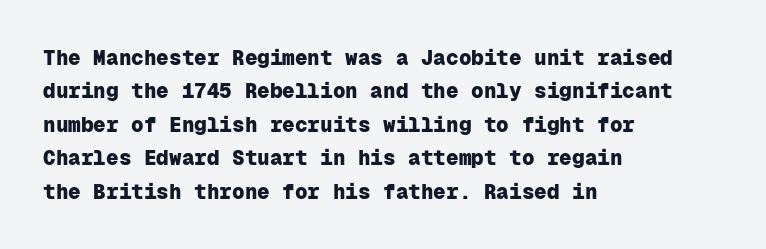
{"italic": "no", "bold": "yes", "underline": "no", "align": "left", "line_spacing": "normal", "line_spacing_ratio": 1.59, "letter_spacing": "normal", "letter_spacing_em": 0.0, "glyph_px": 21}
